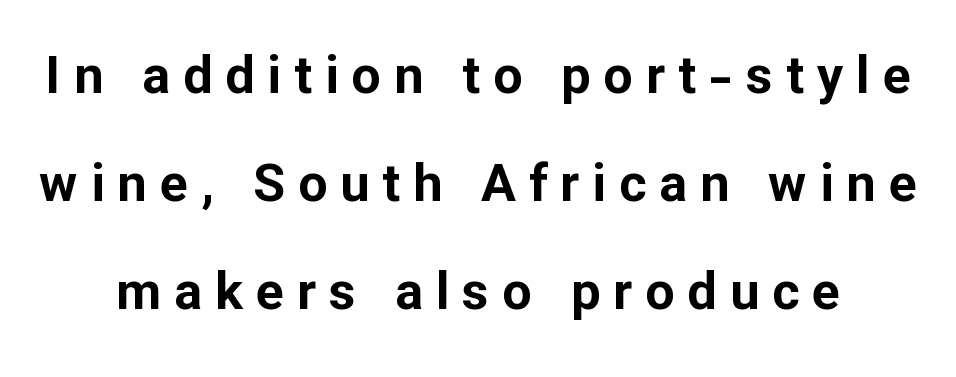
Whoever set this chose breathing room over compactness in the vertical rhythm. The face used here is proportionally spaced, like ordinary book or web type. The letters are bold, with thick, heavy strokes. To sum up the face: it is a sans, with no serifs. Nobody drew a line under any word here.
